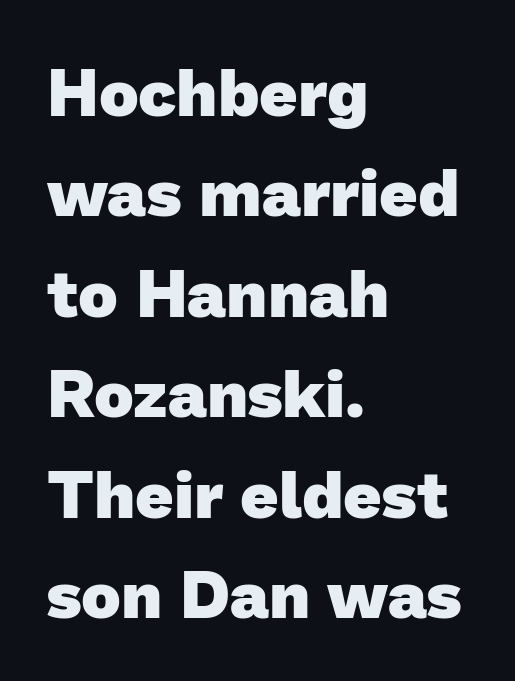
Q: Is the text bold? A: Yes.
Q: Is the typeface a serif or a sans-serif typeface? A: Sans-serif.
Q: Is the text underlined? A: No.
Q: How is the paragraph aligned? A: Left-aligned.
Q: Is the spacing between letters normal or unusually wide? A: Normal.
Q: Is the spacing between lines tight, normal or loose? A: Normal.
Q: Width (condensed, normal, or wide)? A: Normal.
Q: Stroke contrast? A: Low.
Q: x-height? A: Medium.
Q: Monospaced? A: No.
